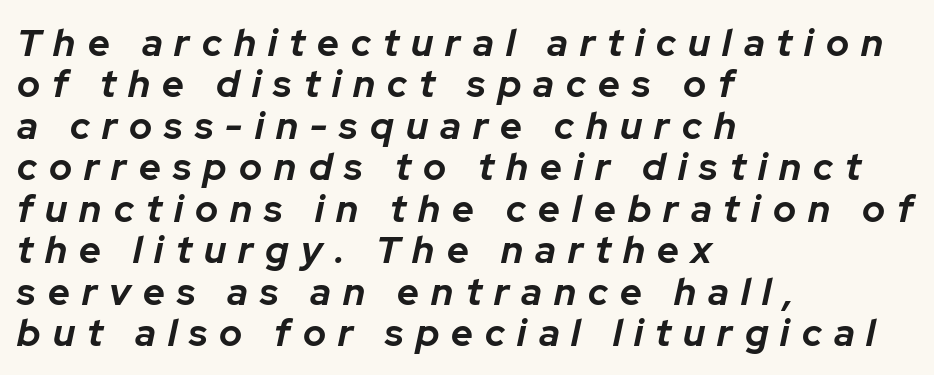
{"italic": "yes", "lean": "right", "slant_degrees": 12, "bold": "yes", "weight": "bold", "width": "normal", "stroke_contrast": "low", "x_height": "medium", "monospaced": "no", "underline": "no", "align": "left", "line_spacing": "tight", "line_spacing_ratio": 1.09, "letter_spacing": "wide", "letter_spacing_em": 0.32, "glyph_px": 38}
